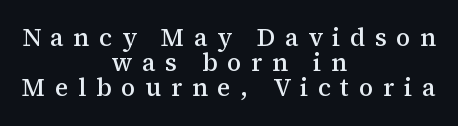
{"italic": "no", "bold": "semi", "underline": "no", "align": "center", "line_spacing": "tight", "line_spacing_ratio": 1.01, "letter_spacing": "wide", "letter_spacing_em": 0.38, "glyph_px": 25}
